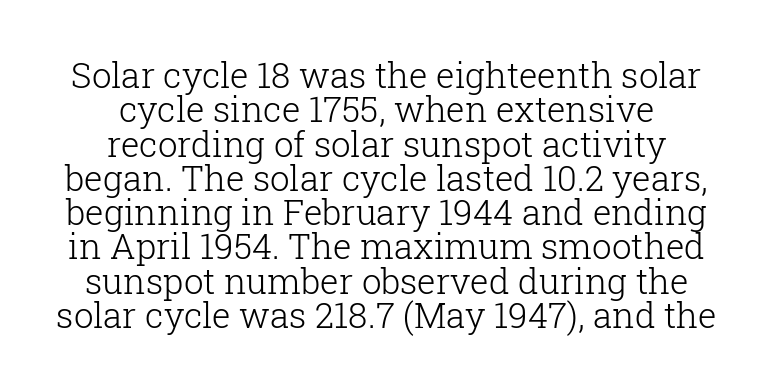
The image shows 35 px light serif type, upright; set centered, tight line spacing (0.98x), normal letter spacing, not underlined; low stroke contrast and a medium x-height.
